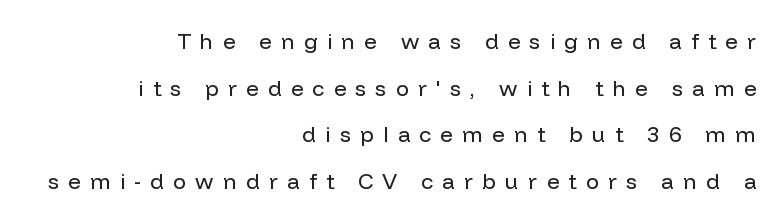
Q: Is the text bold? A: No.
Q: Is the text italic (slanted)? A: No, it is upright.
Q: Is the text underlined? A: No.
Q: How is the paragraph aligned? A: Right-aligned.
Q: Is the spacing between letters normal or unusually wide? A: Unusually wide.
Q: Is the spacing between lines tight, normal or loose? A: Loose.
